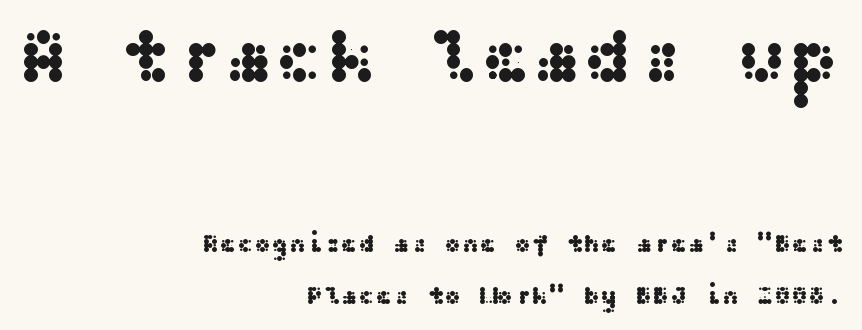
{"serif": "no", "italic": "no", "width": "wide", "stroke_contrast": "medium", "x_height": "medium", "underline": "no", "align": "right", "line_spacing": "loose", "line_spacing_ratio": 1.97, "letter_spacing": "normal", "letter_spacing_em": 0.0, "larger_block": "first", "size_ratio": 2.96, "glyph_px": 77}
